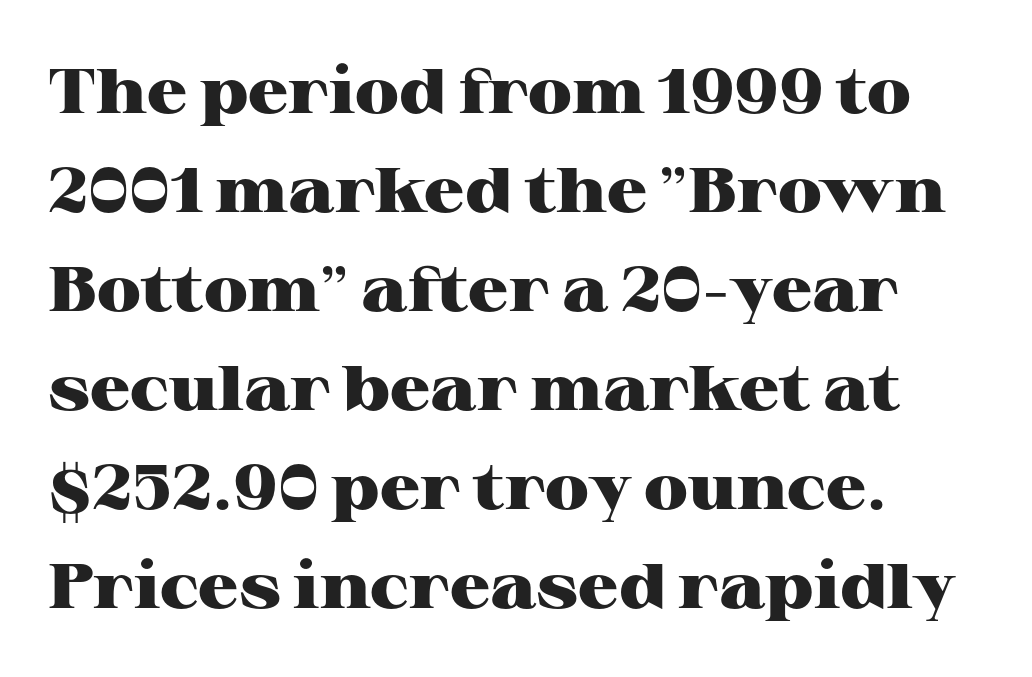
Note the varied advance widths — an 'i' is clearly narrower than an 'm'. Default kerning and tracking; the words read as compact shapes. Rule under the text: the space is simply empty. A roman cut, with each character standing at attention. The designer went with a serif here, giving each stem small feet. The lines in this sample share a left origin and differ only in where they stop.
